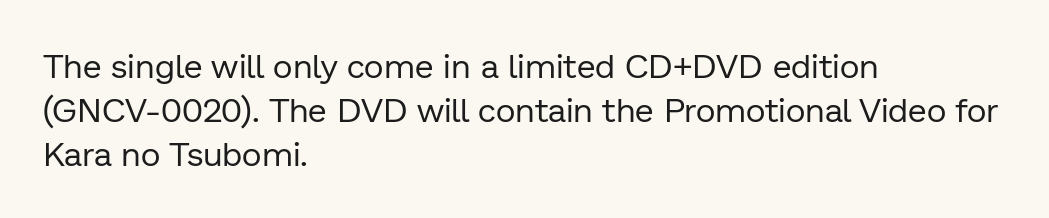
{"serif": "no", "italic": "no", "bold": "no", "weight": "regular", "width": "normal", "stroke_contrast": "low", "x_height": "medium", "monospaced": "no", "underline": "no", "align": "left", "line_spacing": "normal", "line_spacing_ratio": 1.3, "letter_spacing": "normal", "letter_spacing_em": 0.0, "glyph_px": 34}
